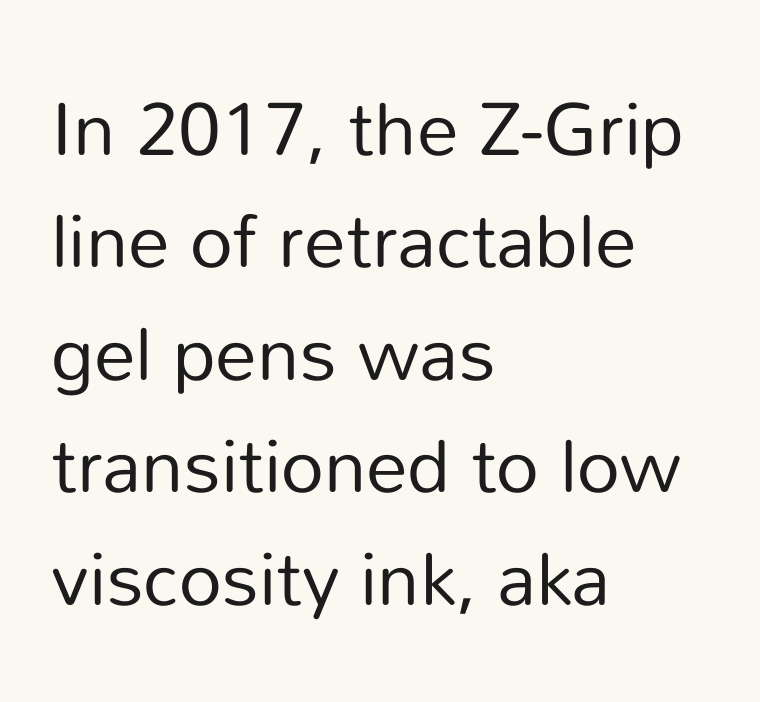
{"serif": "no", "italic": "no", "bold": "no", "weight": "regular", "width": "normal", "stroke_contrast": "low", "x_height": "medium", "monospaced": "no", "underline": "no", "align": "left", "line_spacing": "normal", "line_spacing_ratio": 1.5, "letter_spacing": "normal", "letter_spacing_em": 0.0, "glyph_px": 75}
